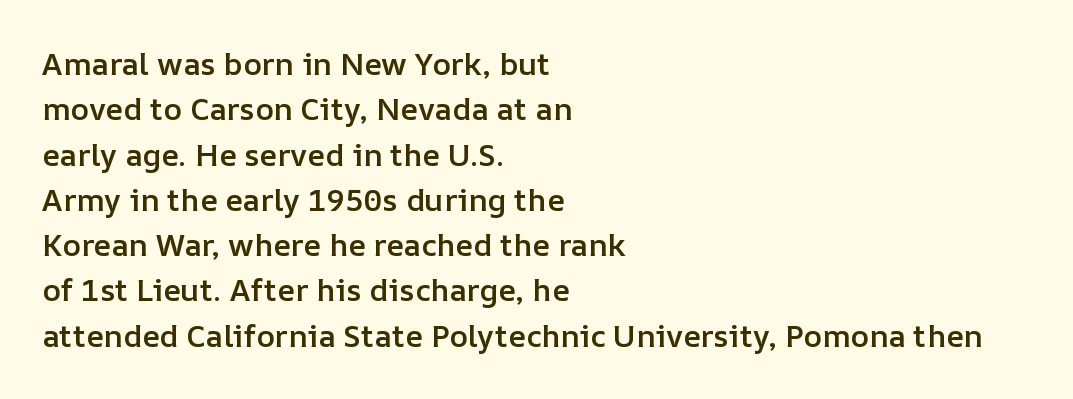
{"italic": "no", "bold": "semi", "weight": "semibold", "width": "normal", "stroke_contrast": "low", "x_height": "medium", "monospaced": "no", "underline": "no", "align": "left", "line_spacing": "normal", "line_spacing_ratio": 1.46, "letter_spacing": "normal", "letter_spacing_em": 0.0, "glyph_px": 31}
